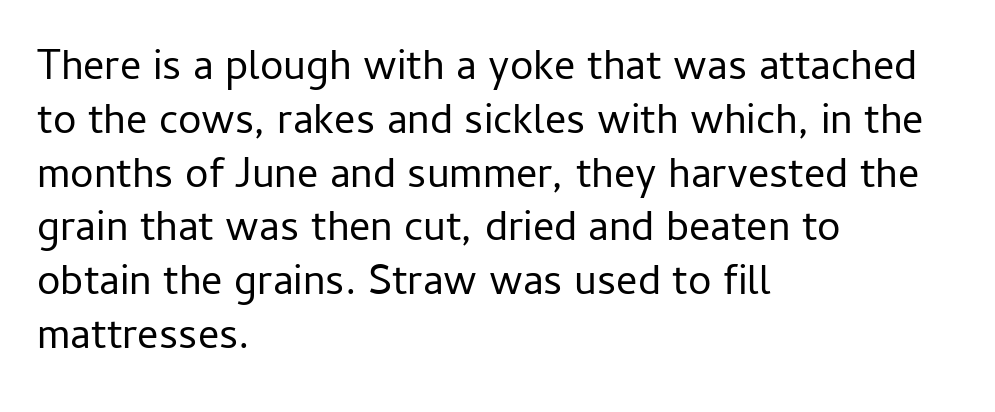
Q: Is the text bold? A: No.
Q: Is the text italic (slanted)? A: No, it is upright.
Q: Is the typeface a serif or a sans-serif typeface? A: Sans-serif.
Q: Is the text underlined? A: No.
Q: How is the paragraph aligned? A: Left-aligned.
Q: Is the spacing between letters normal or unusually wide? A: Normal.
Q: Is the spacing between lines tight, normal or loose? A: Normal.
Q: Width (condensed, normal, or wide)? A: Normal.
Q: Stroke contrast? A: Low.
Q: x-height? A: Medium.
Q: Monospaced? A: No.
